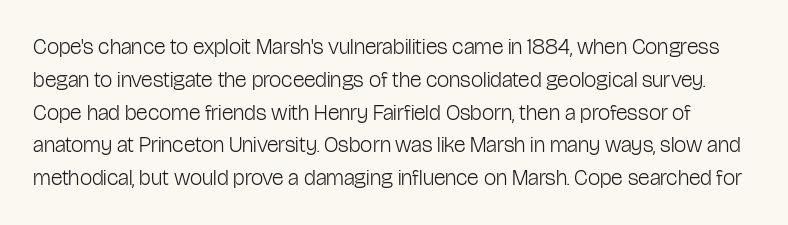
The image shows 22 px text type, upright; set normal line spacing (1.49x), normal letter spacing, not underlined.
